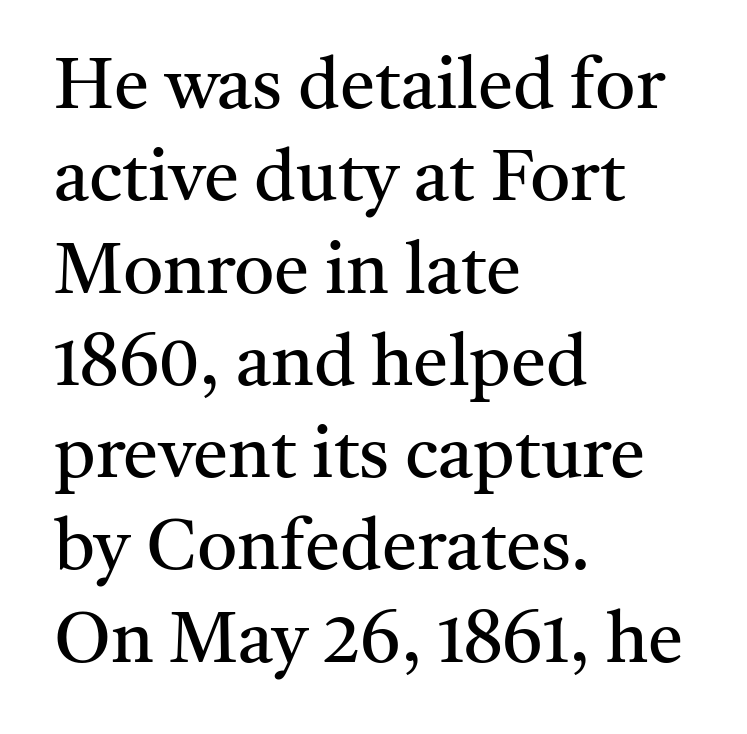
{"serif": "yes", "italic": "no", "bold": "no", "weight": "regular", "width": "normal", "stroke_contrast": "medium", "x_height": "medium", "monospaced": "no", "underline": "no", "align": "left", "line_spacing": "normal", "line_spacing_ratio": 1.3, "letter_spacing": "normal", "letter_spacing_em": 0.0, "glyph_px": 71}
